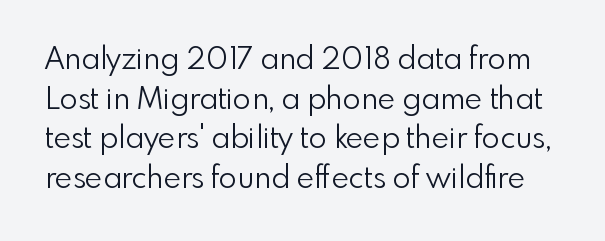
The image shows 30 px light sans-serif type, upright; set normal line spacing (1.32x), normal letter spacing, not underlined; a small x-height.
